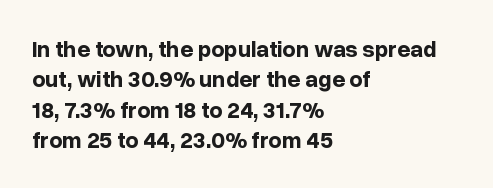
Q: Is the text bold? A: Yes.
Q: Is the text italic (slanted)? A: No, it is upright.
Q: Is the text underlined? A: No.
Q: How is the paragraph aligned? A: Left-aligned.
Q: Is the spacing between letters normal or unusually wide? A: Normal.
Q: Is the spacing between lines tight, normal or loose? A: Normal.
